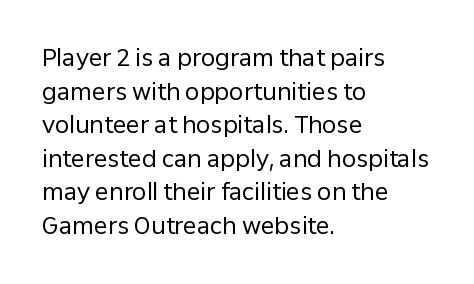
The image shows 23 px text type, upright; set left-aligned, normal line spacing (1.46x), normal letter spacing, not underlined.
